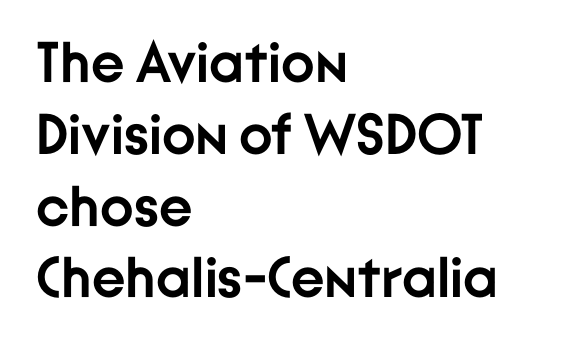
{"serif": "no", "italic": "no", "bold": "yes", "weight": "semibold", "width": "normal", "stroke_contrast": "low", "x_height": "medium", "monospaced": "no", "underline": "no", "align": "left", "line_spacing": "normal", "line_spacing_ratio": 1.26, "letter_spacing": "normal", "letter_spacing_em": 0.0, "glyph_px": 57}
